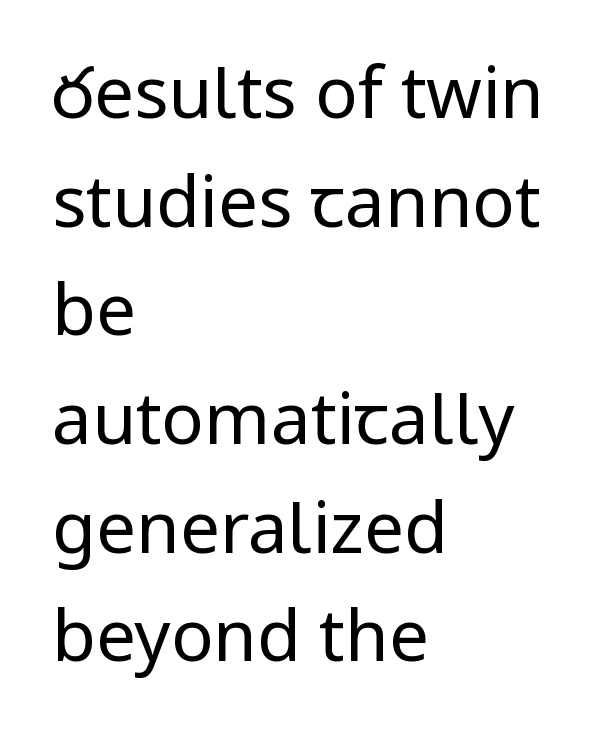
Examine the stroke ends and you'll find no serifs. This sample uses an upright cut, with every glyph sitting square on the baseline. Reading down the block, your eye returns to a fixed left position each line. This sample has the flowing, uneven cadence of proportional lettering.
